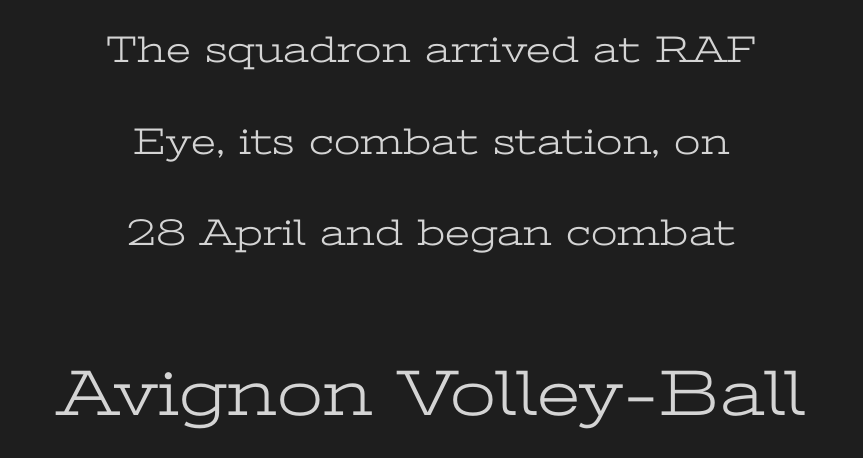
Are there feet on the stems? There are — it's a serif. The whitespace from short lines is split evenly between both sides. Inter-character spacing is left at the font's built-in metrics. You could not count columns in this text — the font is proportionally spaced.
